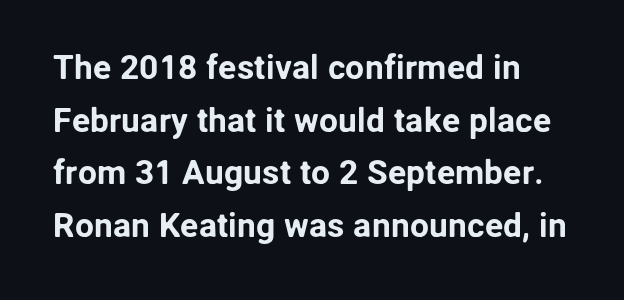
Q: Is the text italic (slanted)? A: No, it is upright.
Q: Is the typeface a serif or a sans-serif typeface? A: Sans-serif.
Q: Is the text underlined? A: No.
Q: Is the spacing between letters normal or unusually wide? A: Normal.
Q: Is the spacing between lines tight, normal or loose? A: Normal.
Q: Width (condensed, normal, or wide)? A: Normal.
Q: Stroke contrast? A: Low.
Q: x-height? A: Medium.
Q: Monospaced? A: No.
